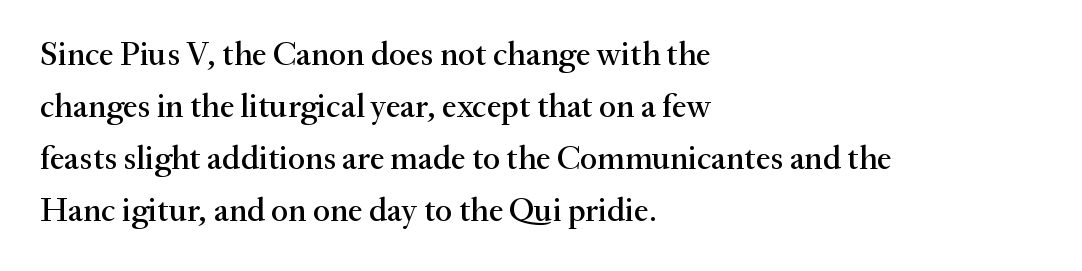
{"serif": "yes", "italic": "no", "width": "normal", "stroke_contrast": "medium", "x_height": "small", "monospaced": "no", "underline": "no", "align": "left", "line_spacing": "normal", "line_spacing_ratio": 1.58, "letter_spacing": "normal", "letter_spacing_em": 0.0, "glyph_px": 33}
